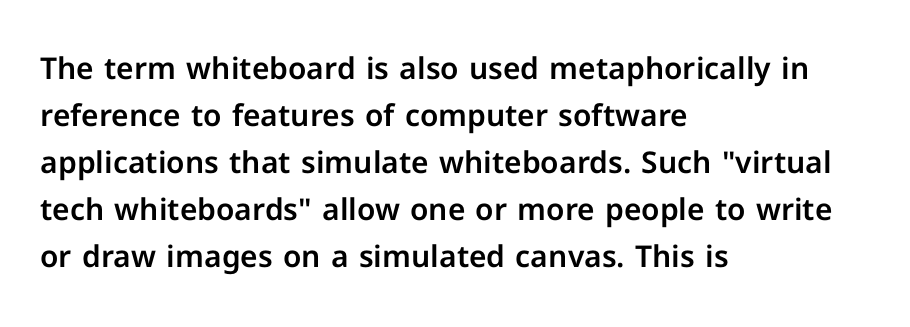
Vertical strokes here are truly vertical. The letters carry no serifs — their stems end cleanly without finishing strokes. Note the varied advance widths — an 'i' is clearly narrower than an 'm'. Is there much room between lines? A standard amount, neither cramped nor airy. The passage shown is not underscored anywhere.
